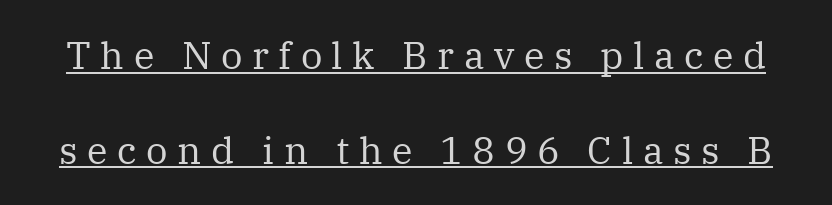
Nope, not italic — everything's standing straight. Regarding leading, the lines here are spaced well apart. A typesetter would call this heavily tracked-out type. The rendering uses the underline text-decoration. Do the characters align in a grid? No, the font is proportional. This reads as an unemphasized weight, regular at the heaviest.
